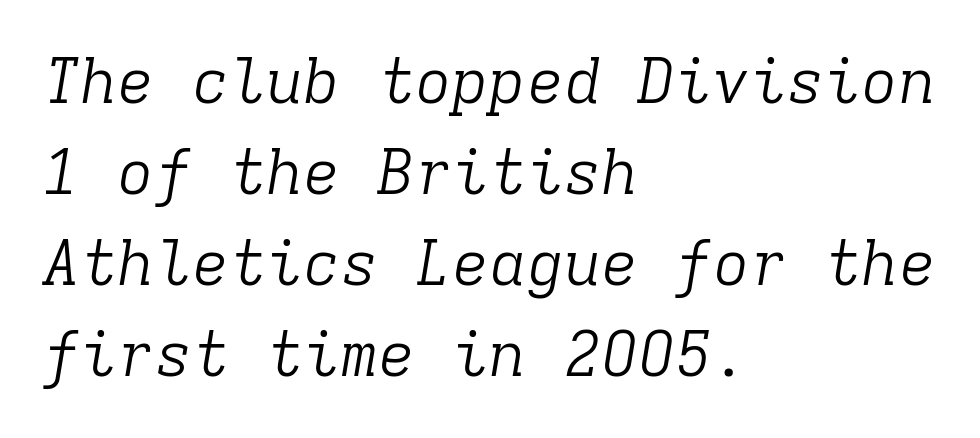
{"serif": "yes", "italic": "yes", "lean": "right", "slant_degrees": 9, "bold": "no", "weight": "light", "width": "normal", "stroke_contrast": "low", "x_height": "medium", "monospaced": "yes", "underline": "no", "align": "left", "line_spacing": "normal", "line_spacing_ratio": 1.47, "letter_spacing": "normal", "letter_spacing_em": 0.0, "glyph_px": 62}
